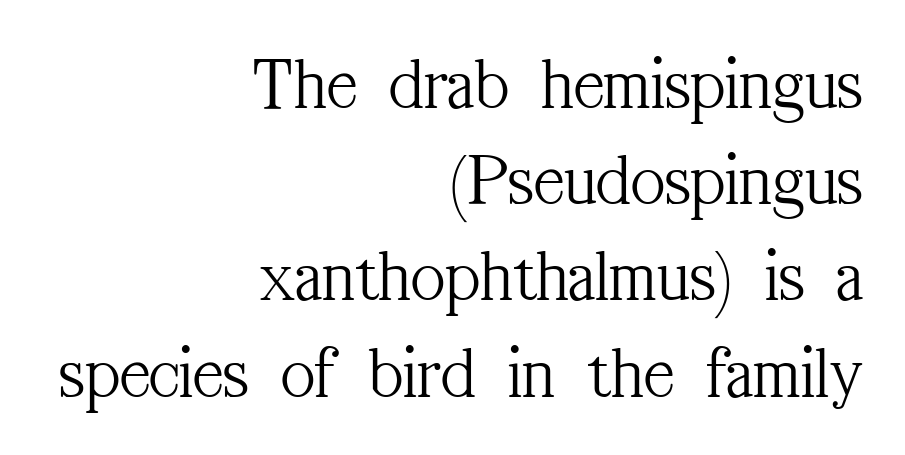
Q: Is the text bold? A: No.
Q: Is the text italic (slanted)? A: No, it is upright.
Q: Is the typeface a serif or a sans-serif typeface? A: Serif.
Q: Is the text underlined? A: No.
Q: How is the paragraph aligned? A: Right-aligned.
Q: Is the spacing between letters normal or unusually wide? A: Normal.
Q: Is the spacing between lines tight, normal or loose? A: Normal.
Q: Width (condensed, normal, or wide)? A: Condensed.
Q: Stroke contrast? A: Medium.
Q: x-height? A: Medium.
Q: Monospaced? A: No.
